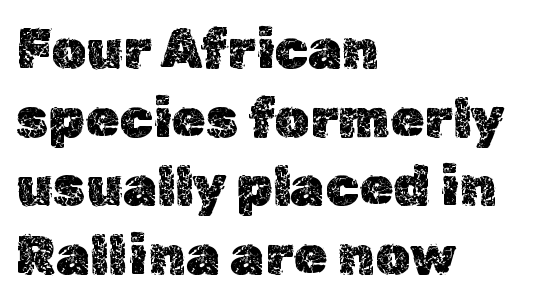
Line starts are locked; line ends wander. Each row of text sits above clean, open space. Spacing verdict: proportional, widths tailored to each character. The space between consecutive lines is moderate.
